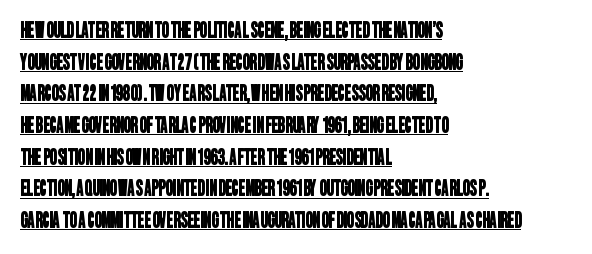
Left-aligned paragraph, ragged on the right. You could call the tracking neutral — neither tight nor loose. This sample carries an underscore along the baseline area. Regarding leading, the lines here are spaced in the standard way.
